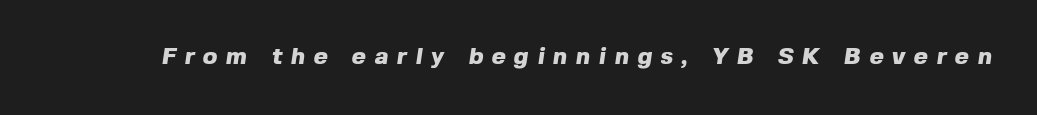
{"bold": "yes", "underline": "no", "letter_spacing": "wide", "letter_spacing_em": 0.36, "glyph_px": 24}
